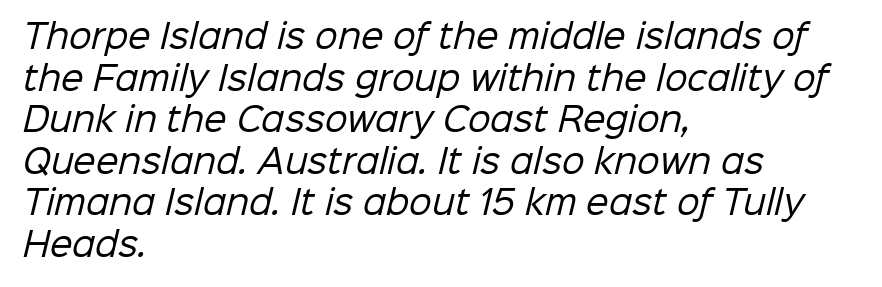
{"serif": "no", "bold": "no", "weight": "regular", "width": "normal", "stroke_contrast": "low", "x_height": "medium", "monospaced": "no", "underline": "no", "align": "left", "line_spacing": "normal", "line_spacing_ratio": 1.3, "letter_spacing": "normal", "letter_spacing_em": 0.0, "glyph_px": 32}
